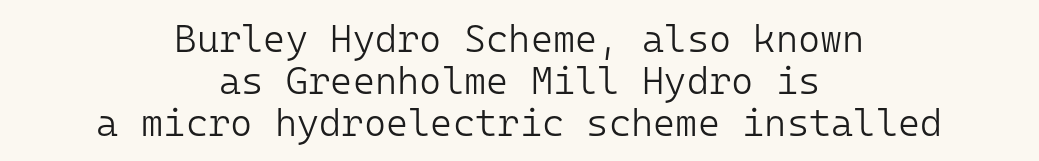
The image shows 38 px light sans-serif type, upright, monospaced; set centered, tight line spacing (1.1x), normal letter spacing, not underlined; low stroke contrast and a medium x-height.
